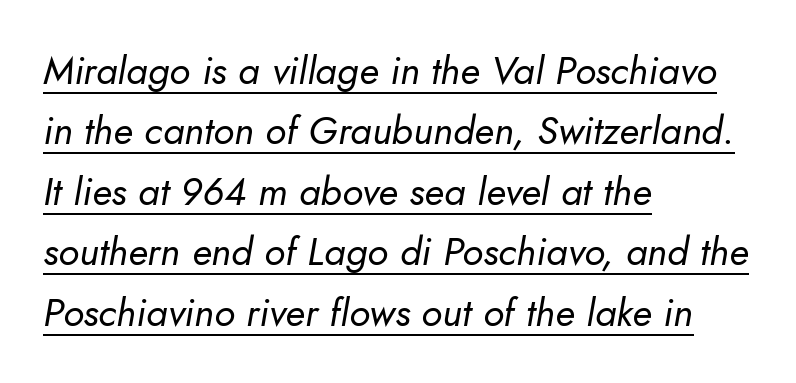
A classic flush-left, rag-right setting is used for this passage. The typeface has the unassuming heft of standard copy or less. A normal amount of white space separates one row of letters from the next. The sample's only ornament is a line tracing under the words.
